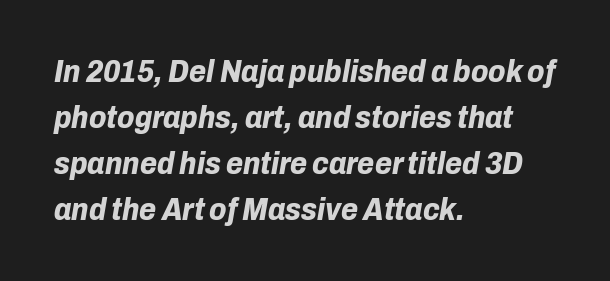
The image shows 31 px bold type, italic (leaning right); set left-aligned, normal line spacing (1.48x), normal letter spacing, not underlined; low stroke contrast and a medium x-height.
